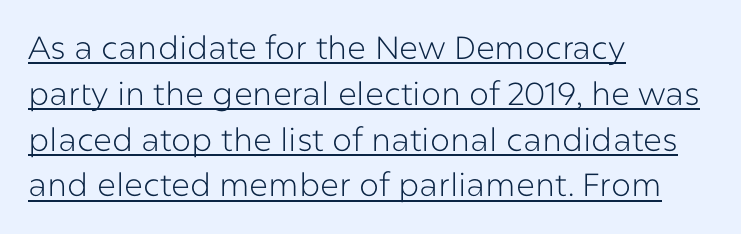
{"serif": "no", "italic": "no", "bold": "no", "weight": "light", "width": "normal", "stroke_contrast": "low", "x_height": "medium", "monospaced": "no", "underline": "yes", "align": "left", "line_spacing": "normal", "line_spacing_ratio": 1.43, "letter_spacing": "normal", "letter_spacing_em": 0.0, "glyph_px": 32}
